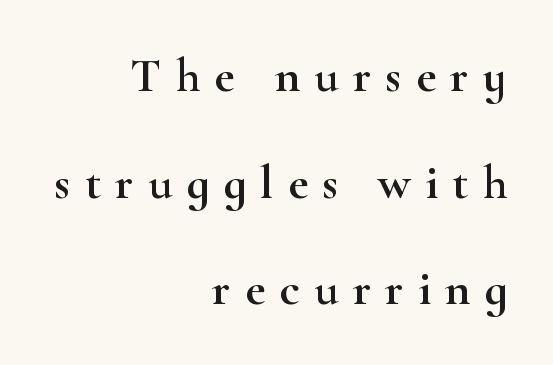
Q: Is the text italic (slanted)? A: No, it is upright.
Q: Is the typeface a serif or a sans-serif typeface? A: Serif.
Q: Is the text underlined? A: No.
Q: How is the paragraph aligned? A: Right-aligned.
Q: Is the spacing between letters normal or unusually wide? A: Unusually wide.
Q: Is the spacing between lines tight, normal or loose? A: Loose.
Q: Width (condensed, normal, or wide)? A: Wide.
Q: Stroke contrast? A: High.
Q: x-height? A: Small.
Q: Monospaced? A: No.
